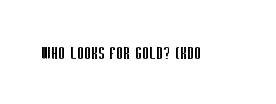
{"italic": "no", "bold": "no", "underline": "no", "letter_spacing": "normal", "letter_spacing_em": 0.0, "glyph_px": 21}
